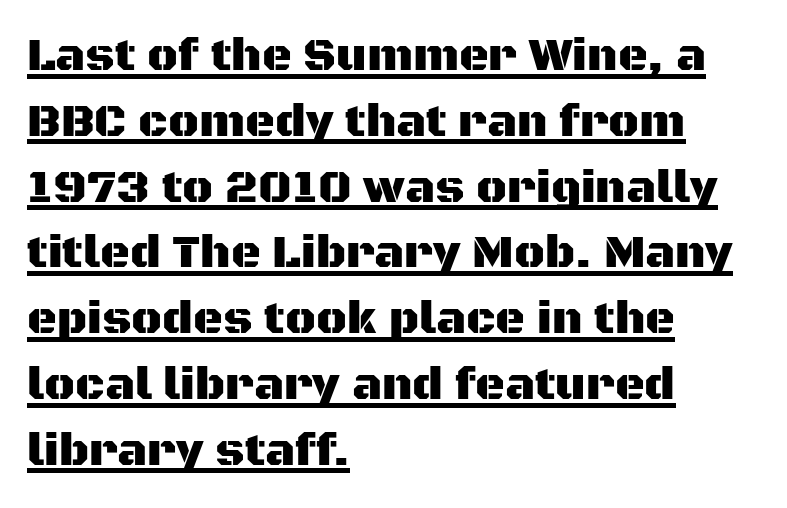
{"serif": "no", "italic": "no", "width": "normal", "stroke_contrast": "medium", "x_height": "large", "monospaced": "no", "underline": "yes", "align": "left", "line_spacing": "normal", "line_spacing_ratio": 1.43, "letter_spacing": "normal", "letter_spacing_em": 0.0, "glyph_px": 46}
